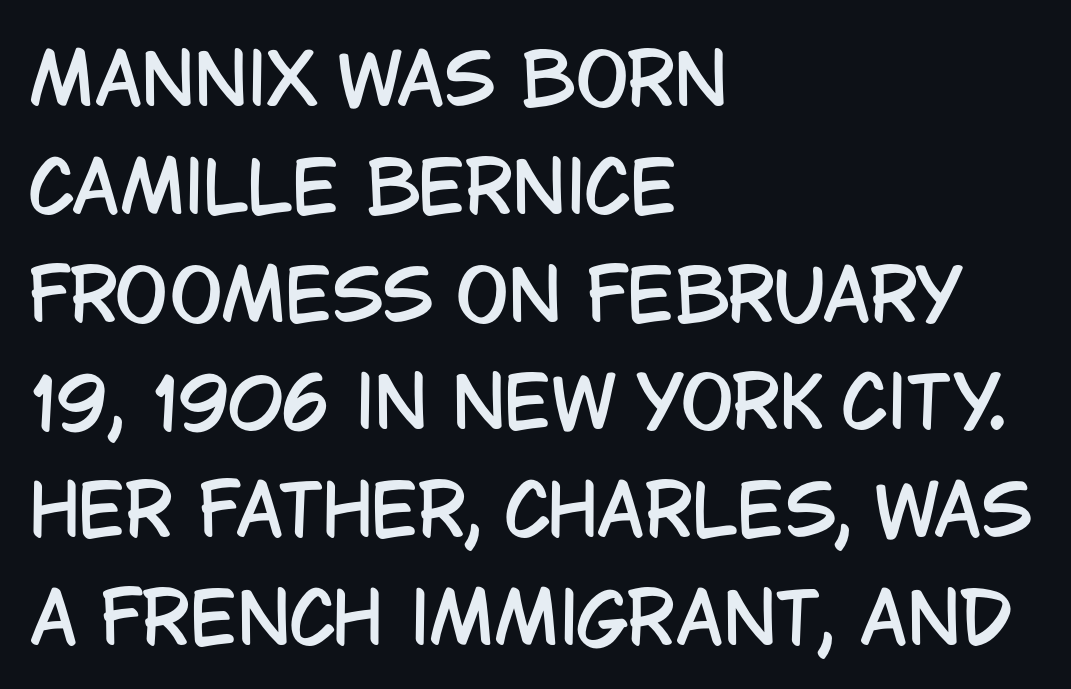
The image shows 70 px condensed sans-serif type, upright; set left-aligned, normal line spacing (1.54x), normal letter spacing, not underlined; low stroke contrast and a large x-height.
